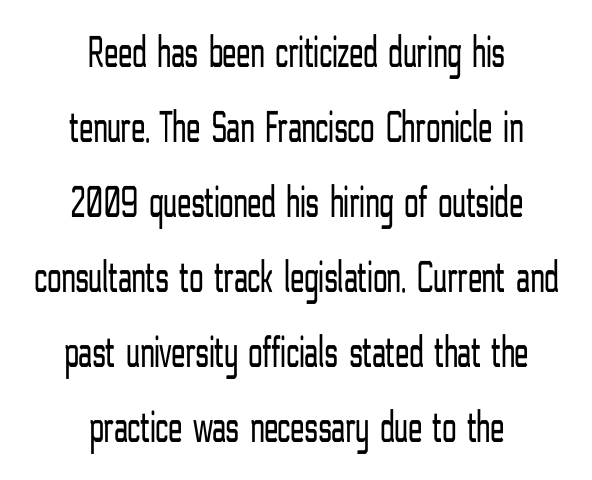
Q: Is the text bold? A: No.
Q: Is the text italic (slanted)? A: No, it is upright.
Q: Is the typeface a serif or a sans-serif typeface? A: Sans-serif.
Q: Is the text underlined? A: No.
Q: How is the paragraph aligned? A: Centered.
Q: Is the spacing between letters normal or unusually wide? A: Normal.
Q: Is the spacing between lines tight, normal or loose? A: Normal.
Q: Width (condensed, normal, or wide)? A: Condensed.
Q: Stroke contrast? A: Low.
Q: x-height? A: Medium.
Q: Monospaced? A: No.
